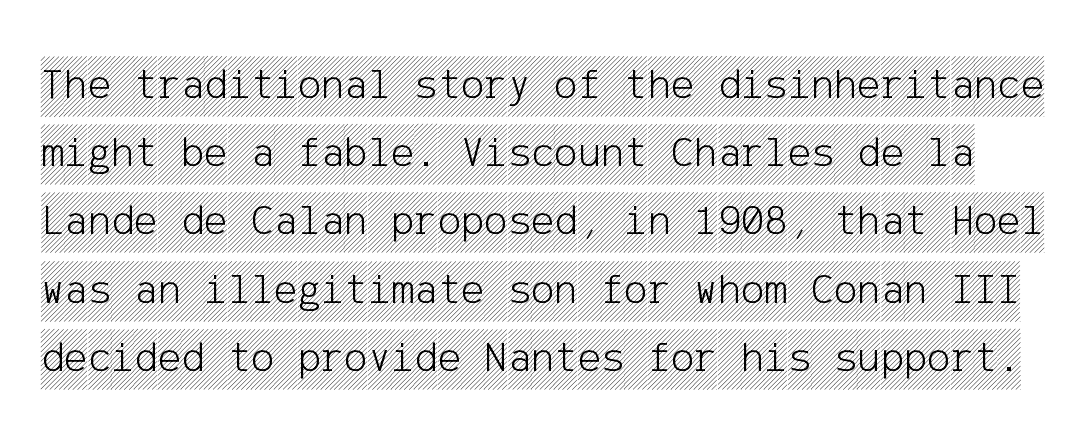
The image shows 44 px condensed type, upright; set normal line spacing (1.55x), normal letter spacing, not underlined; a large x-height.
